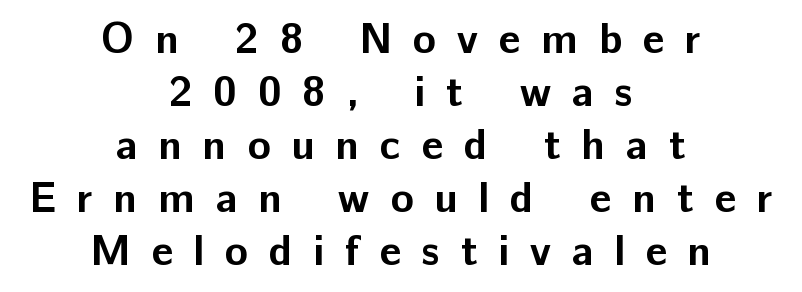
{"serif": "no", "italic": "no", "bold": "yes", "weight": "bold", "width": "normal", "stroke_contrast": "low", "x_height": "medium", "monospaced": "no", "underline": "no", "align": "center", "line_spacing_ratio": 1.23, "letter_spacing": "wide", "letter_spacing_em": 0.48, "glyph_px": 43}
